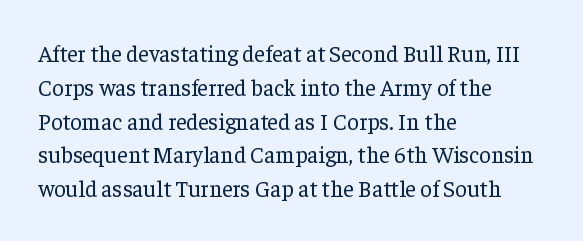
{"italic": "no", "bold": "no", "underline": "no", "align": "left", "line_spacing": "normal", "line_spacing_ratio": 1.47, "letter_spacing": "normal", "letter_spacing_em": 0.0, "glyph_px": 23}
